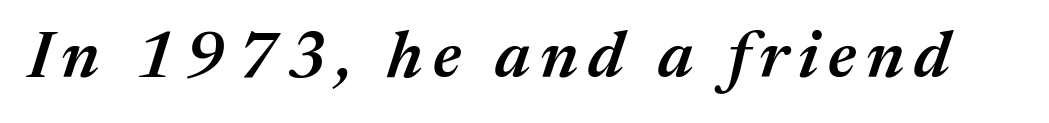
Q: Is the text bold? A: Semi-bold.
Q: Is the text italic (slanted)? A: Yes, it leans right by about 17 degrees.
Q: Is the text underlined? A: No.
Q: Width (condensed, normal, or wide)? A: Normal.
Q: Stroke contrast? A: Medium.
Q: x-height? A: Medium.
Q: Monospaced? A: No.
